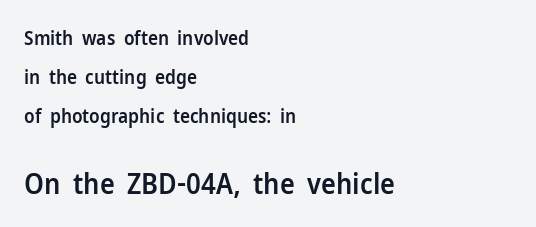
Is this a fixed-width face? No — the glyphs have proportional, varying widths. What's the leading like? Stretched, with rows far apart. The glyphs have the mass of a demibold cut, below bold. Glance below the letters and you will spot only blank space.
